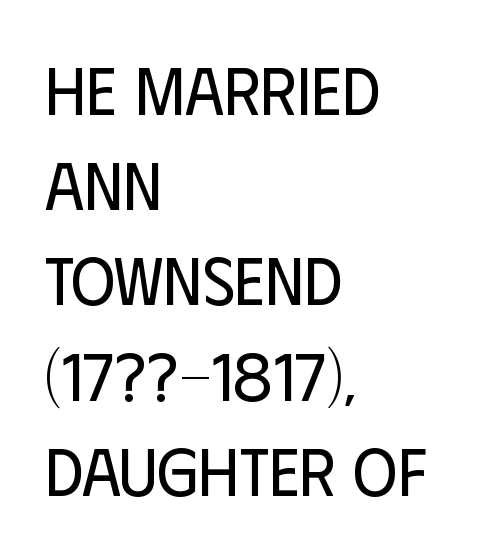
Q: Is the text bold? A: No.
Q: Is the text italic (slanted)? A: No, it is upright.
Q: Is the typeface a serif or a sans-serif typeface? A: Sans-serif.
Q: Is the text underlined? A: No.
Q: How is the paragraph aligned? A: Left-aligned.
Q: Is the spacing between letters normal or unusually wide? A: Normal.
Q: Is the spacing between lines tight, normal or loose? A: Normal.
Q: Width (condensed, normal, or wide)? A: Condensed.
Q: Stroke contrast? A: Low.
Q: x-height? A: Large.
Q: Monospaced? A: No.
